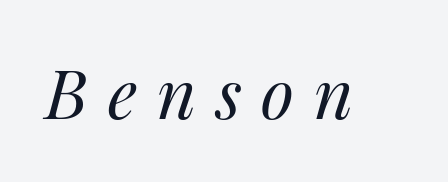
Each word looks stretched out because of the extra space between its letters. Stroke thickness stays within the range of a standard reading face or lighter. When letters slant like this, we call the style italic. The face used here is proportionally spaced, like ordinary book or web type.
